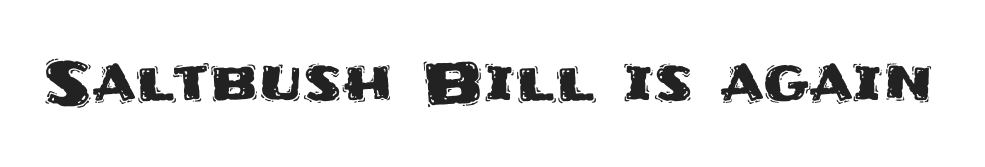
{"serif": "no", "italic": "no", "width": "normal", "stroke_contrast": "medium", "x_height": "large", "monospaced": "no", "underline": "no", "letter_spacing": "normal", "letter_spacing_em": 0.0, "glyph_px": 58}
